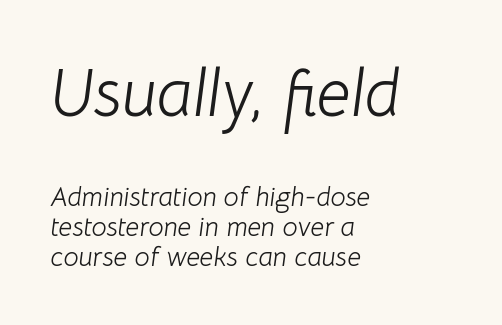
{"italic": "yes", "lean": "right", "slant_degrees": 8, "bold": "no", "weight": "light", "width": "normal", "stroke_contrast": "low", "x_height": "medium", "monospaced": "no", "underline": "no", "align": "left", "line_spacing": "tight", "line_spacing_ratio": 1.11, "letter_spacing": "normal", "letter_spacing_em": 0.0, "larger_block": "first", "size_ratio": 2.48, "glyph_px": 67}
